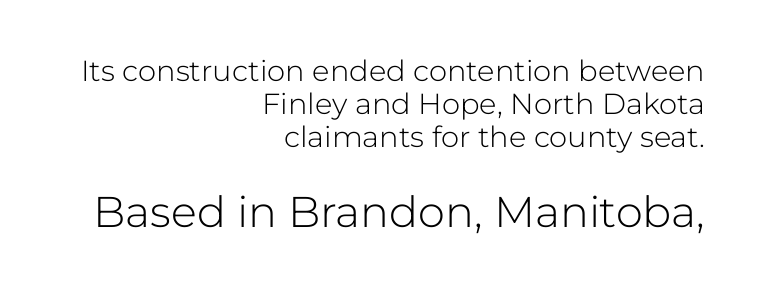
{"serif": "no", "italic": "no", "bold": "no", "weight": "light", "width": "normal", "stroke_contrast": "low", "x_height": "medium", "monospaced": "no", "underline": "no", "align": "right", "line_spacing": "tight", "line_spacing_ratio": 1.13, "letter_spacing": "normal", "letter_spacing_em": 0.0, "larger_block": "second", "size_ratio": 1.48, "glyph_px": 43}
